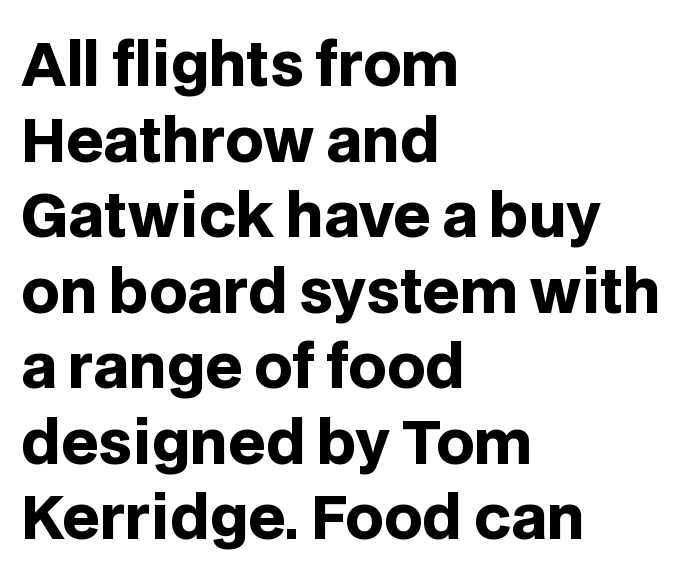
This sample has the flowing, uneven cadence of proportional lettering. The passage shown stacks its lines at a standard gap. The face used here is rendered with its standard letterfit. Where is the straight margin? On the left. When letters stand straight like this, we call the style roman or upright.
